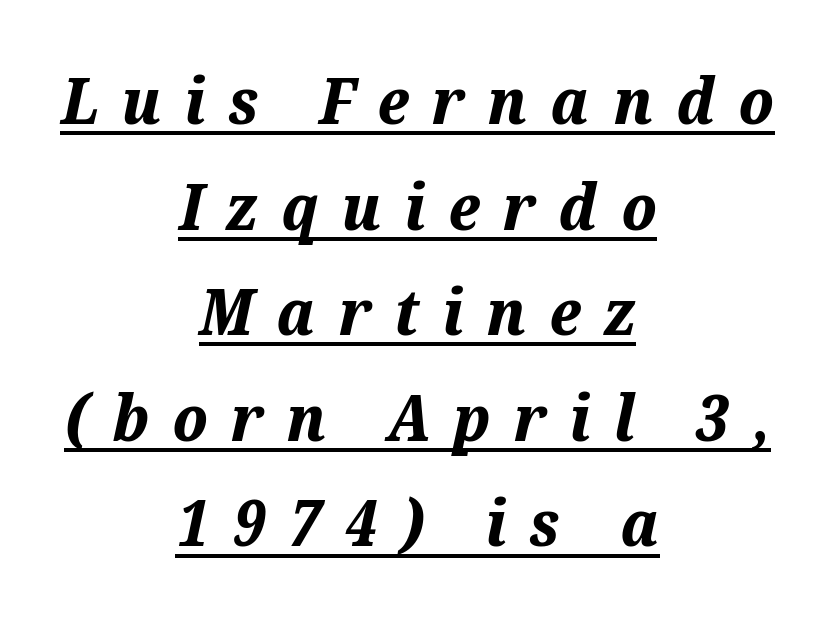
Q: Is the text bold? A: Yes.
Q: Is the text italic (slanted)? A: Yes, it leans right by about 12 degrees.
Q: Is the text underlined? A: Yes.
Q: How is the paragraph aligned? A: Centered.
Q: Is the spacing between letters normal or unusually wide? A: Unusually wide.
Q: Is the spacing between lines tight, normal or loose? A: Normal.
Q: Width (condensed, normal, or wide)? A: Normal.
Q: Stroke contrast? A: Medium.
Q: x-height? A: Medium.
Q: Monospaced? A: No.
